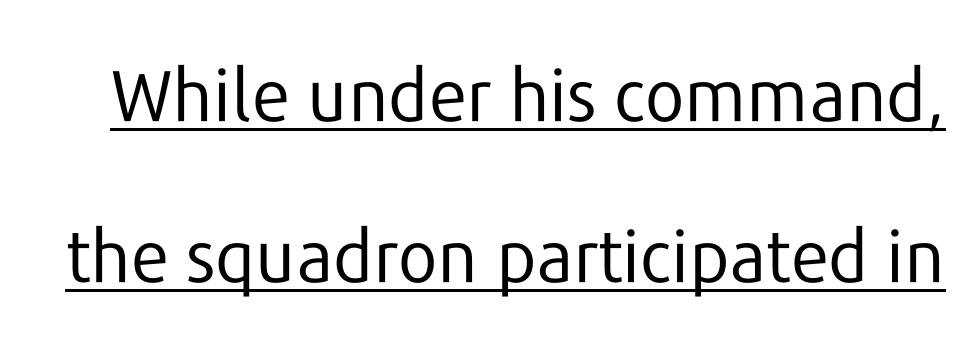
This sample has the flowing, uneven cadence of proportional lettering. Is there any slant? The stems are plumb. Nobody touched the tracking dial on this one. Does a line run under the words? Yes, clearly. I'd call this a sans setting — the letters go barefoot.
